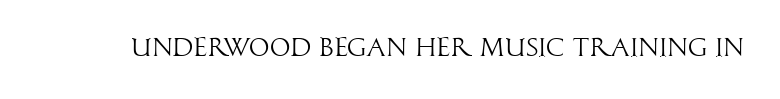
Q: Is the text bold? A: No.
Q: Is the text italic (slanted)? A: No, it is upright.
Q: Is the text underlined? A: No.
Q: Is the spacing between letters normal or unusually wide? A: Normal.
